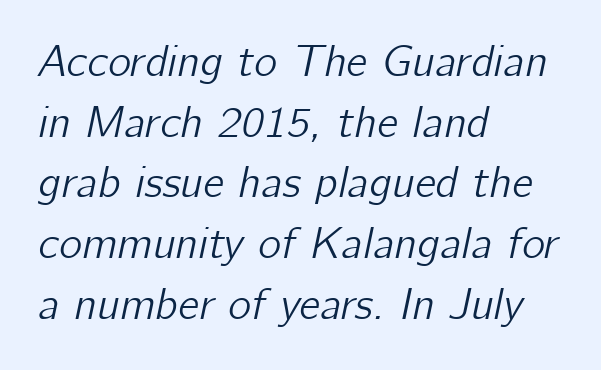
Q: Is the text italic (slanted)? A: Yes, it leans right by about 12 degrees.
Q: Is the text underlined? A: No.
Q: How is the paragraph aligned? A: Left-aligned.
Q: Is the spacing between letters normal or unusually wide? A: Normal.
Q: Is the spacing between lines tight, normal or loose? A: Normal.
Q: Width (condensed, normal, or wide)? A: Normal.
Q: Stroke contrast? A: Low.
Q: x-height? A: Medium.
Q: Monospaced? A: No.
